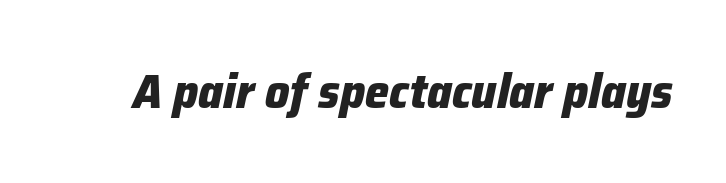
The image shows 48 px heavy type, italic (leaning right); set normal letter spacing, not underlined; low stroke contrast and a medium x-height.
